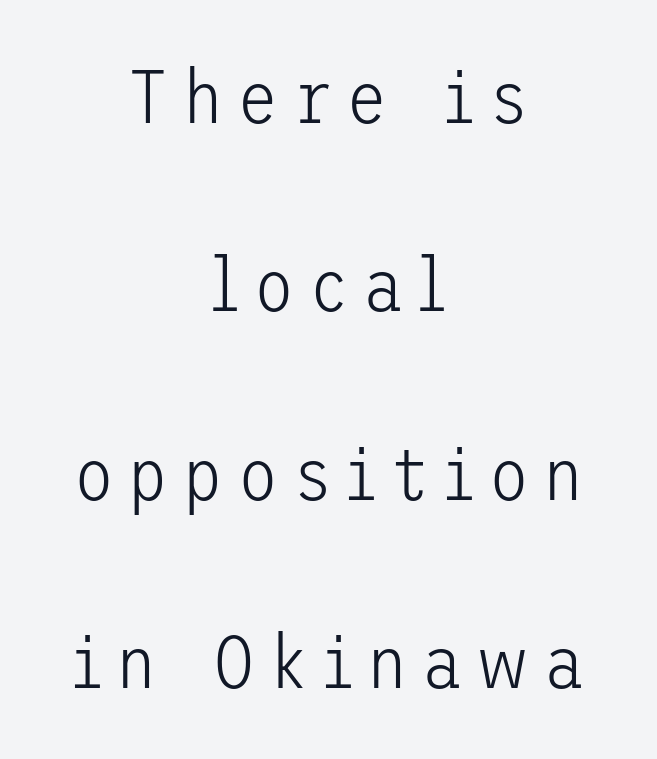
The image shows 76 px light sans-serif type, upright; set centered, loose line spacing (2.48x), not underlined; low stroke contrast and a medium x-height.
